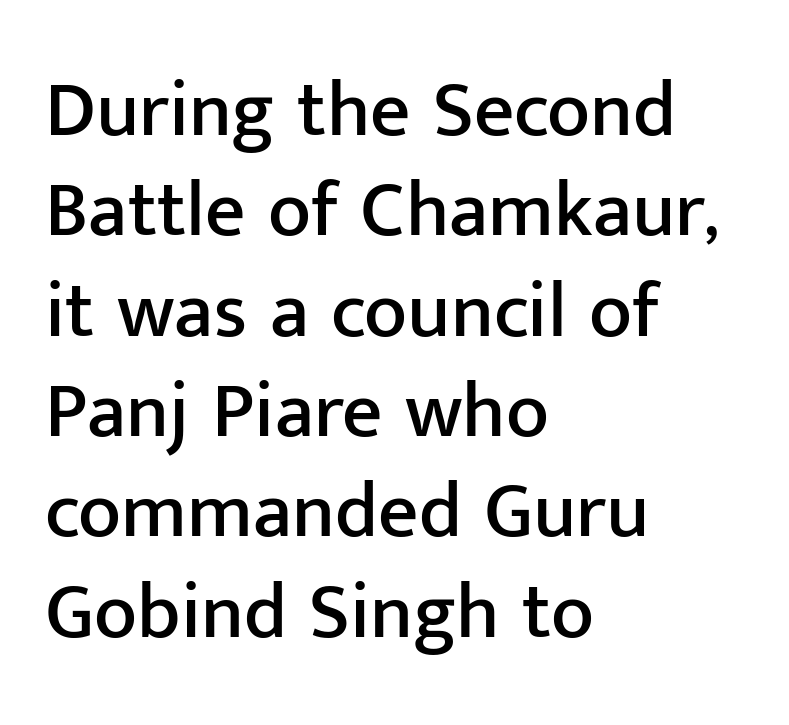
Compared with typical body copy, the letter spacing here is the same. Vertical strokes here are truly vertical. Stroke terminals: plain, sans-serif. You could not count columns in this text — the font is proportionally spaced. The setting favours the left margin, as ordinary paragraphs usually do.
